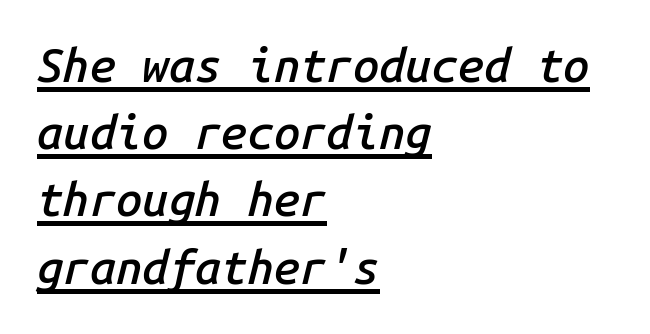
Tall strokes in this sample are angled rather than plumb. The rendering uses the underline text-decoration. Weight: semibold (demi). Short note: letters normally spaced. Do the characters align in a grid? Yes, the font is monospaced. Notice how descenders clear the ascenders below comfortably — that's standard leading.
